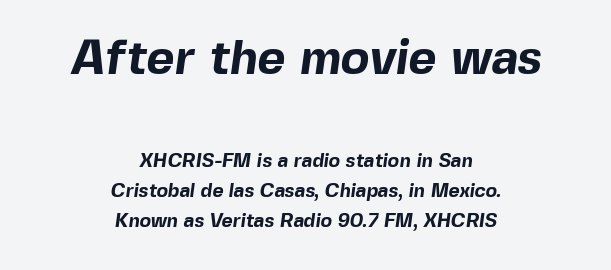
The image shows 48 px bold sans-serif type; set centered, normal line spacing (1.58x), normal letter spacing, not underlined; the first (top) block is 2.53x larger; a medium x-height.
